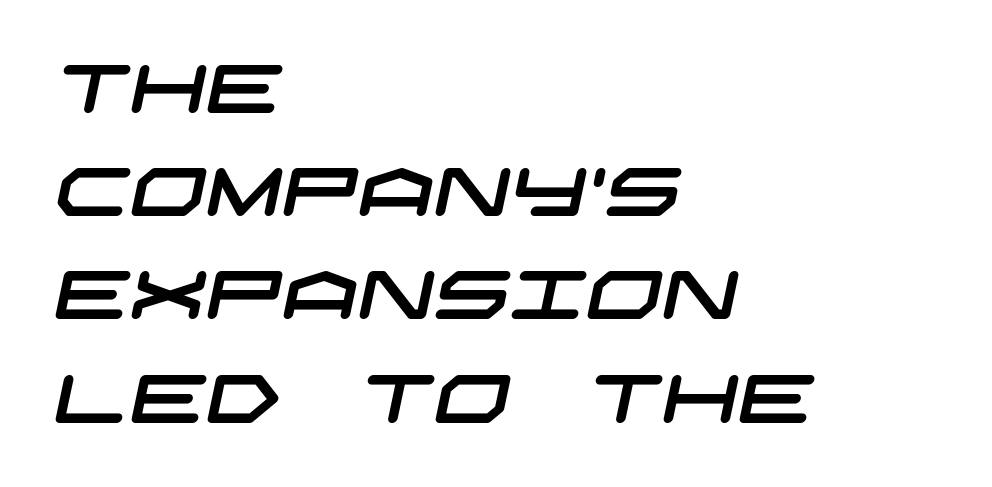
The image shows 67 px wide sans-serif type; set left-aligned, normal line spacing (1.54x), normal letter spacing, not underlined; low stroke contrast and a large x-height.
